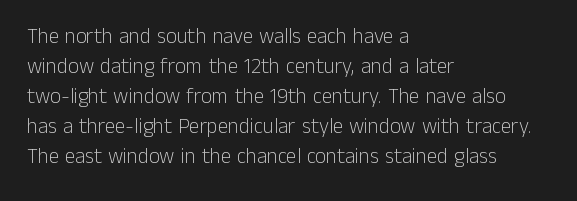
Q: Is the text bold? A: No.
Q: Is the text italic (slanted)? A: No, it is upright.
Q: Is the text underlined? A: No.
Q: How is the paragraph aligned? A: Left-aligned.
Q: Is the spacing between letters normal or unusually wide? A: Normal.
Q: Is the spacing between lines tight, normal or loose? A: Normal.
